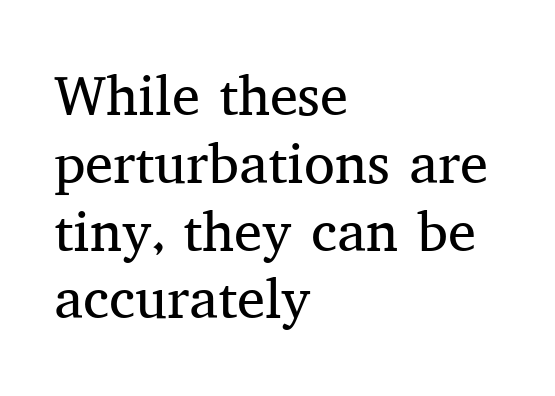
{"serif": "yes", "italic": "no", "bold": "no", "weight": "regular", "width": "normal", "stroke_contrast": "medium", "x_height": "medium", "monospaced": "no", "underline": "no", "align": "left", "line_spacing_ratio": 1.21, "letter_spacing": "normal", "letter_spacing_em": 0.0, "glyph_px": 56}
